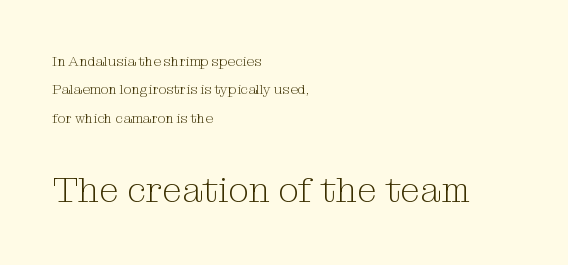
The ragged edge is on the right, which tells us the setting is flush left. The type family on display is of the serif kind. You could not count columns in this text — the font is proportionally spaced. Unmarked baselines from the first word to the last.
